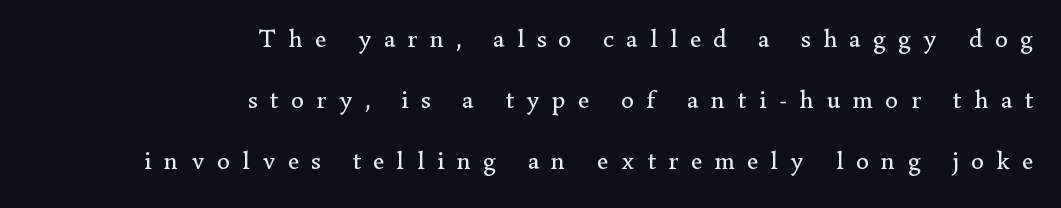
Q: Is the text bold? A: No.
Q: Is the text italic (slanted)? A: No, it is upright.
Q: Is the text underlined? A: No.
Q: How is the paragraph aligned? A: Right-aligned.
Q: Is the spacing between letters normal or unusually wide? A: Unusually wide.
Q: Is the spacing between lines tight, normal or loose? A: Loose.
